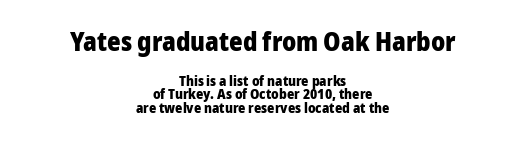
Nothing unusual about the tracking: characters are spaced as the font intends. Whoever set this chose condensed vertical rhythm over breathing room. The rag falls on both sides of this text block equally. Every letter is thick-stroked: bold, no question. This is the regular roman posture of the typeface. Note: larger setting up top, smaller setting below.
